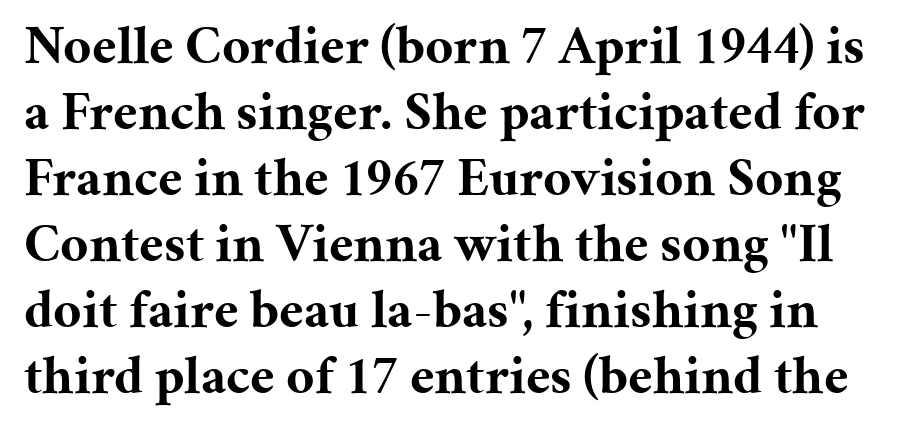
The image shows 55 px bold serif type, upright; set line spacing 1.2x, normal letter spacing, not underlined; medium stroke contrast and a medium x-height.
